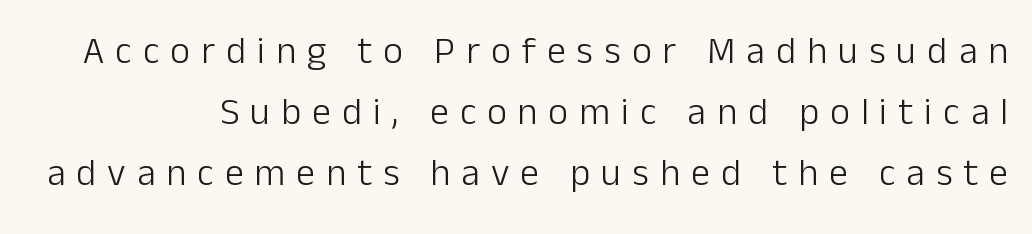
{"serif": "no", "italic": "no", "bold": "no", "weight": "light", "width": "normal", "stroke_contrast": "low", "x_height": "medium", "monospaced": "no", "underline": "no", "line_spacing": "normal", "line_spacing_ratio": 1.6, "letter_spacing": "wide", "letter_spacing_em": 0.29, "glyph_px": 38}
